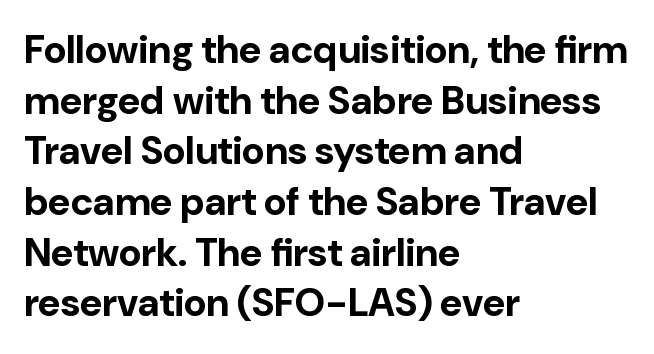
Q: Is the text bold? A: Yes.
Q: Is the text italic (slanted)? A: No, it is upright.
Q: Is the typeface a serif or a sans-serif typeface? A: Sans-serif.
Q: Is the text underlined? A: No.
Q: How is the paragraph aligned? A: Left-aligned.
Q: Is the spacing between letters normal or unusually wide? A: Normal.
Q: Is the spacing between lines tight, normal or loose? A: Normal.
Q: Width (condensed, normal, or wide)? A: Normal.
Q: Stroke contrast? A: Low.
Q: x-height? A: Medium.
Q: Monospaced? A: No.
